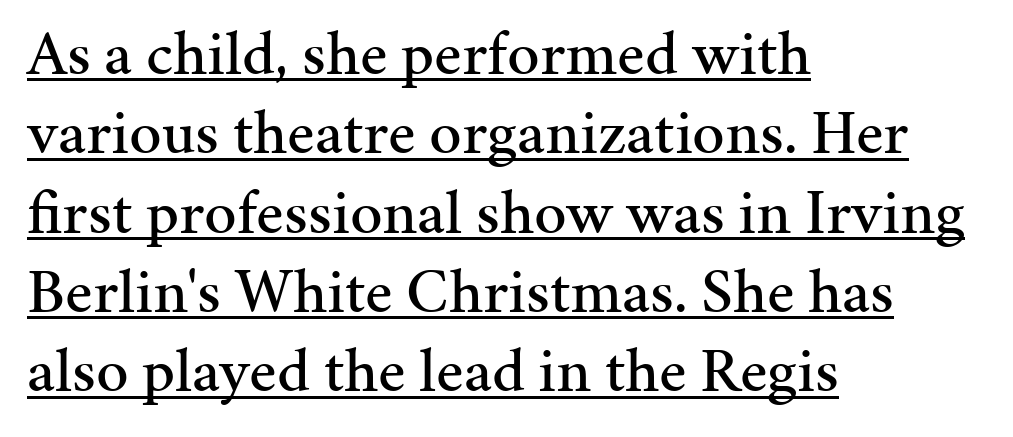
Q: Is the text italic (slanted)? A: No, it is upright.
Q: Is the typeface a serif or a sans-serif typeface? A: Serif.
Q: Is the text underlined? A: Yes.
Q: How is the paragraph aligned? A: Left-aligned.
Q: Is the spacing between letters normal or unusually wide? A: Normal.
Q: Width (condensed, normal, or wide)? A: Normal.
Q: Stroke contrast? A: Medium.
Q: x-height? A: Medium.
Q: Monospaced? A: No.
